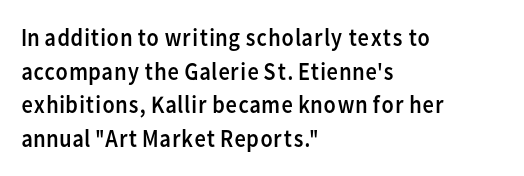
Q: Is the text bold? A: No.
Q: Is the text italic (slanted)? A: No, it is upright.
Q: Is the text underlined? A: No.
Q: How is the paragraph aligned? A: Left-aligned.
Q: Is the spacing between letters normal or unusually wide? A: Normal.
Q: Is the spacing between lines tight, normal or loose? A: Normal.
